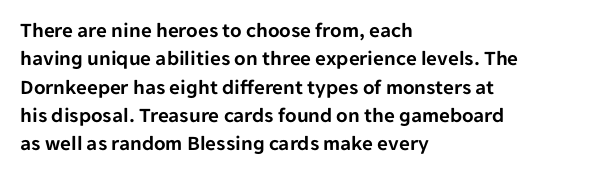
Posture: upright roman. The foot of each line stays bare and open. The passage shown stacks its lines at a standard gap. Alignment: flush left. The horizontal fit of the characters is conventional and even.
